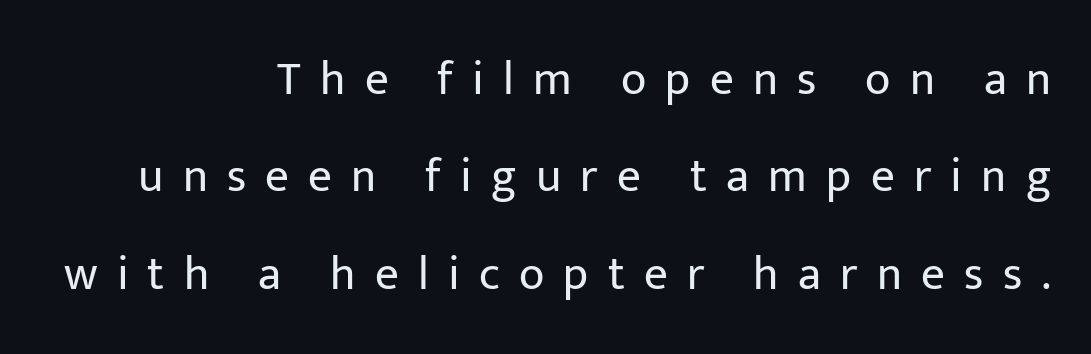
Q: Is the text bold? A: No.
Q: Is the text italic (slanted)? A: No, it is upright.
Q: Is the typeface a serif or a sans-serif typeface? A: Sans-serif.
Q: Is the text underlined? A: No.
Q: How is the paragraph aligned? A: Right-aligned.
Q: Is the spacing between letters normal or unusually wide? A: Unusually wide.
Q: Is the spacing between lines tight, normal or loose? A: Loose.
Q: Width (condensed, normal, or wide)? A: Normal.
Q: Stroke contrast? A: Low.
Q: x-height? A: Medium.
Q: Monospaced? A: No.
